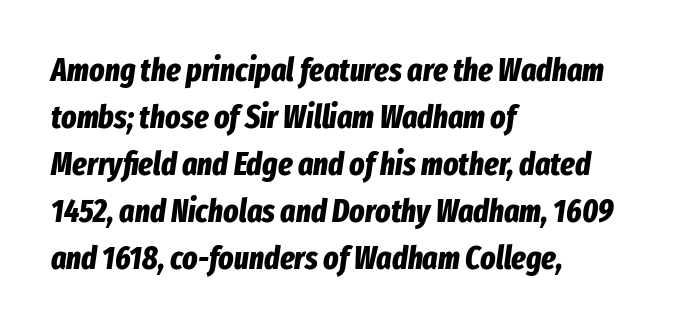
Q: Is the text bold? A: Yes.
Q: Is the text italic (slanted)? A: Yes, it leans right by about 8 degrees.
Q: Is the text underlined? A: No.
Q: How is the paragraph aligned? A: Left-aligned.
Q: Is the spacing between letters normal or unusually wide? A: Normal.
Q: Is the spacing between lines tight, normal or loose? A: Normal.
Q: Width (condensed, normal, or wide)? A: Condensed.
Q: Stroke contrast? A: Low.
Q: x-height? A: Medium.
Q: Monospaced? A: No.
